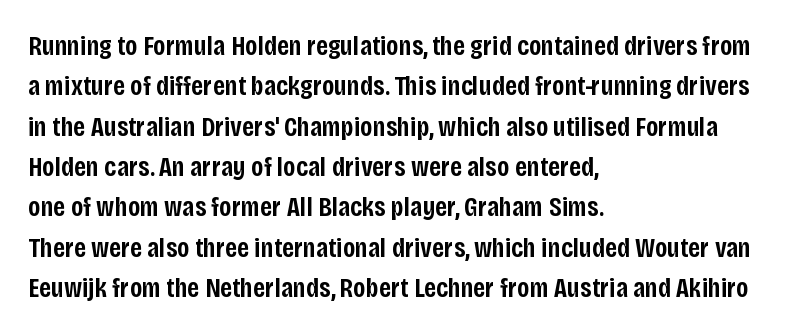
{"serif": "no", "italic": "no", "bold": "semi", "weight": "semibold", "width": "condensed", "stroke_contrast": "low", "x_height": "large", "monospaced": "no", "underline": "no", "align": "left", "line_spacing": "normal", "line_spacing_ratio": 1.44, "letter_spacing": "normal", "letter_spacing_em": 0.0, "glyph_px": 28}
